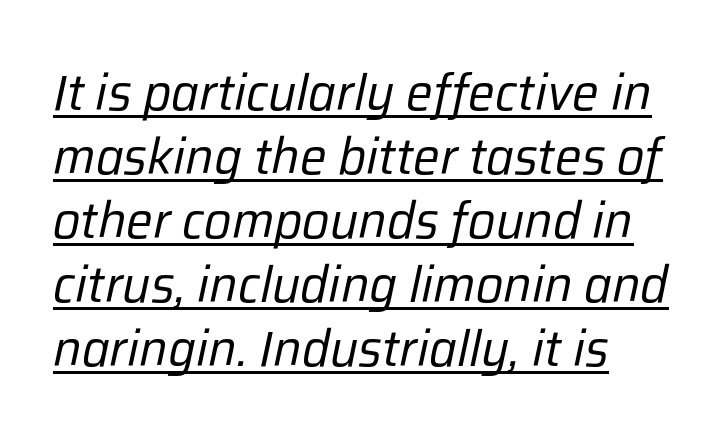
{"italic": "yes", "lean": "right", "slant_degrees": 12, "bold": "no", "weight": "regular", "width": "normal", "stroke_contrast": "low", "x_height": "medium", "monospaced": "no", "underline": "yes", "align": "left", "line_spacing": "normal", "line_spacing_ratio": 1.28, "letter_spacing": "normal", "letter_spacing_em": 0.0, "glyph_px": 50}
